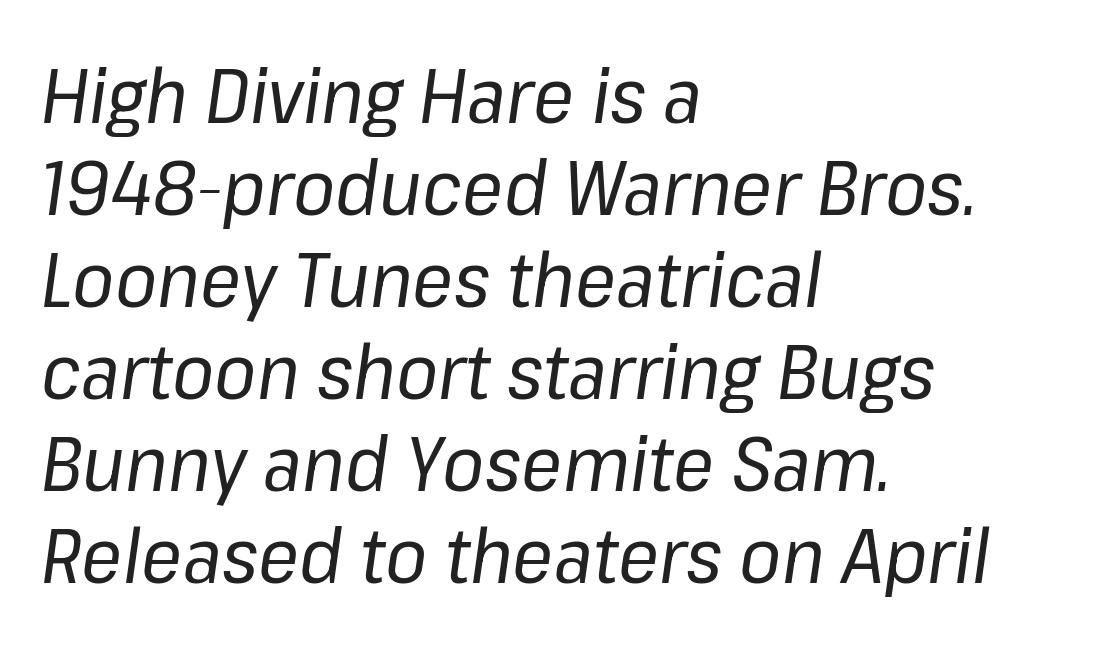
Q: Is the text bold? A: No.
Q: Is the text italic (slanted)? A: Yes, it leans right by about 8 degrees.
Q: Is the text underlined? A: No.
Q: How is the paragraph aligned? A: Left-aligned.
Q: Is the spacing between letters normal or unusually wide? A: Normal.
Q: Width (condensed, normal, or wide)? A: Normal.
Q: Stroke contrast? A: Low.
Q: x-height? A: Medium.
Q: Monospaced? A: No.
